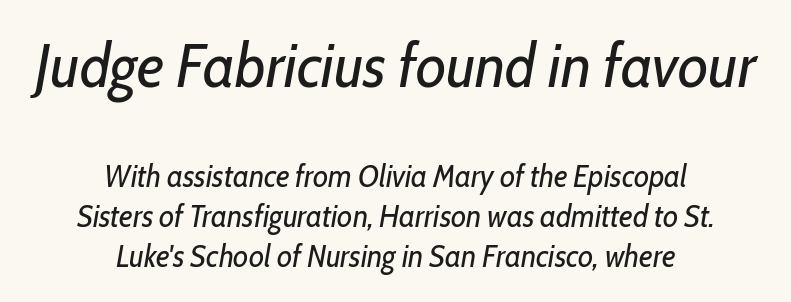
{"italic": "yes", "lean": "right", "slant_degrees": 10, "bold": "no", "weight": "regular", "width": "condensed", "stroke_contrast": "low", "x_height": "medium", "monospaced": "no", "underline": "no", "align": "center", "line_spacing": "normal", "line_spacing_ratio": 1.29, "letter_spacing": "normal", "letter_spacing_em": 0.0, "larger_block": "first", "size_ratio": 2.0, "glyph_px": 62}
